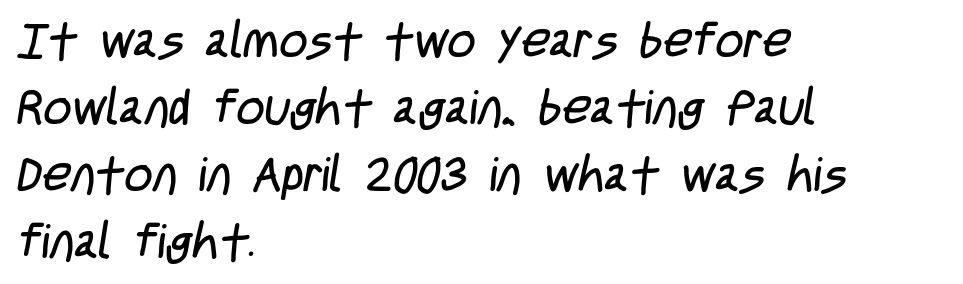
{"serif": "no", "bold": "no", "weight": "regular", "width": "condensed", "stroke_contrast": "low", "x_height": "large", "monospaced": "no", "underline": "no", "align": "left", "line_spacing": "normal", "line_spacing_ratio": 1.37, "letter_spacing": "normal", "letter_spacing_em": 0.0, "glyph_px": 49}
